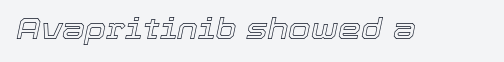
{"italic": "yes", "lean": "right", "slant_degrees": 12, "width": "normal", "x_height": "medium", "monospaced": "no", "underline": "no", "letter_spacing": "normal", "letter_spacing_em": 0.0, "glyph_px": 29}
